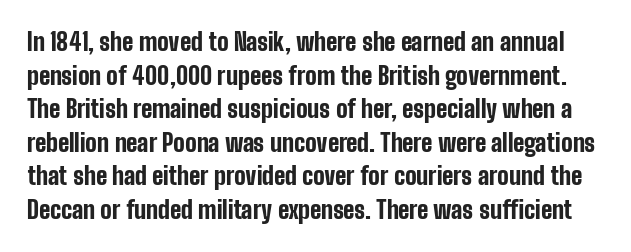
The typesetting leans heavy: a genuine bold. Leading matches the norm, producing a regular column. Plain, unruled lines of type. Between one letter and the next there's only the usual sliver of space. Unlike italic type, these characters show no tilt at all.
